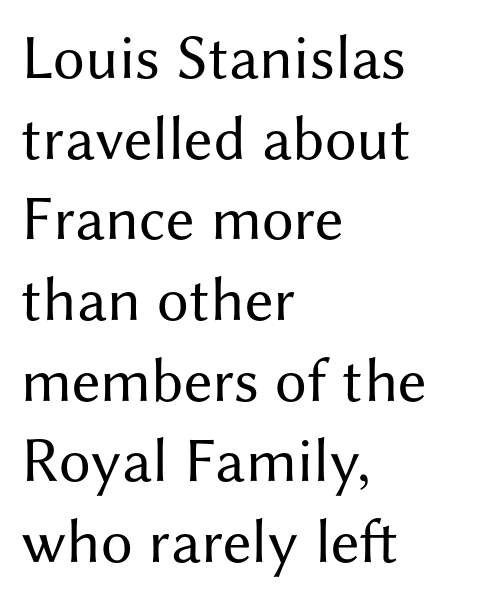
Horizontally, the lines are justified to the leading edge only. How would I describe the line gaps? Plain and ordinary. Do the characters align in a grid? No, the font is proportional. The typesetting does not lean heavy: it is not bold. Clear beneath every line of the passage.
